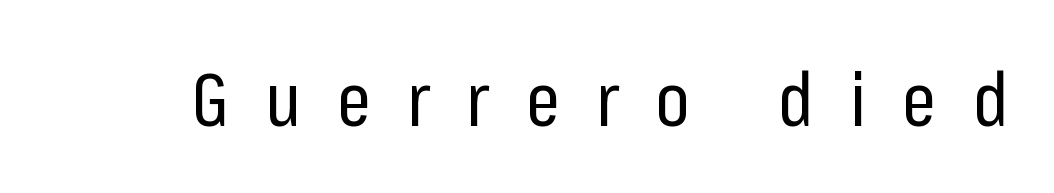
{"serif": "no", "italic": "no", "bold": "no", "weight": "regular", "width": "condensed", "stroke_contrast": "low", "x_height": "medium", "monospaced": "no", "underline": "no", "letter_spacing": "wide", "letter_spacing_em": 0.48, "glyph_px": 75}
